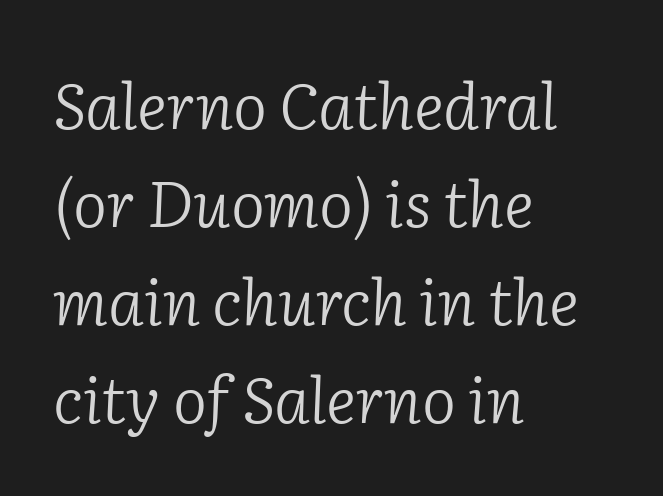
The characters display serif detailing at their extremities. Heft: none added — not bold. If you measured baseline to baseline, you'd find a middling distance. Tracking value appears to be zero — textbook default spacing. Only glyphs here, with clear space below each row. Style check: oblique.
